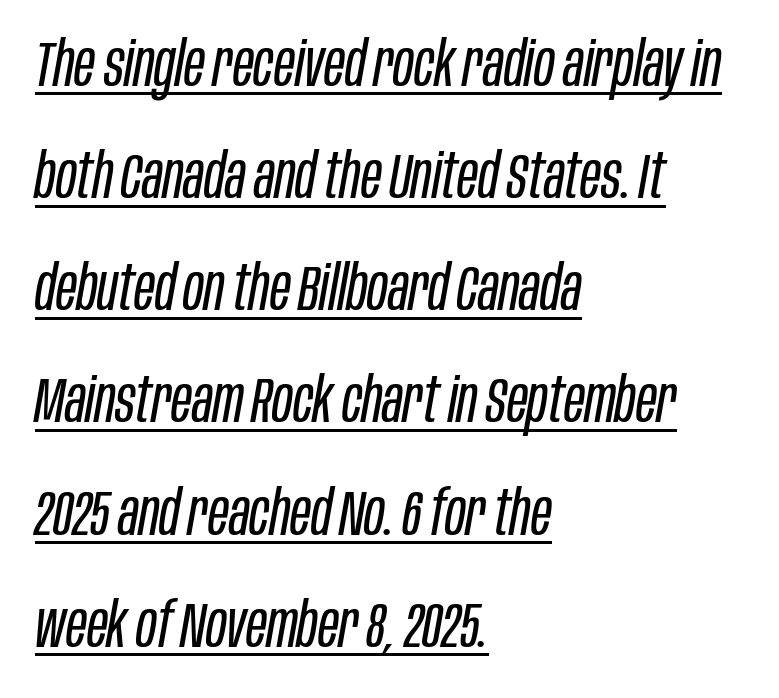
Q: Is the text bold? A: No.
Q: Is the text italic (slanted)? A: Yes, it leans right by about 10 degrees.
Q: Is the text underlined? A: Yes.
Q: How is the paragraph aligned? A: Left-aligned.
Q: Is the spacing between letters normal or unusually wide? A: Normal.
Q: Width (condensed, normal, or wide)? A: Condensed.
Q: Stroke contrast? A: Low.
Q: x-height? A: Large.
Q: Monospaced? A: No.
